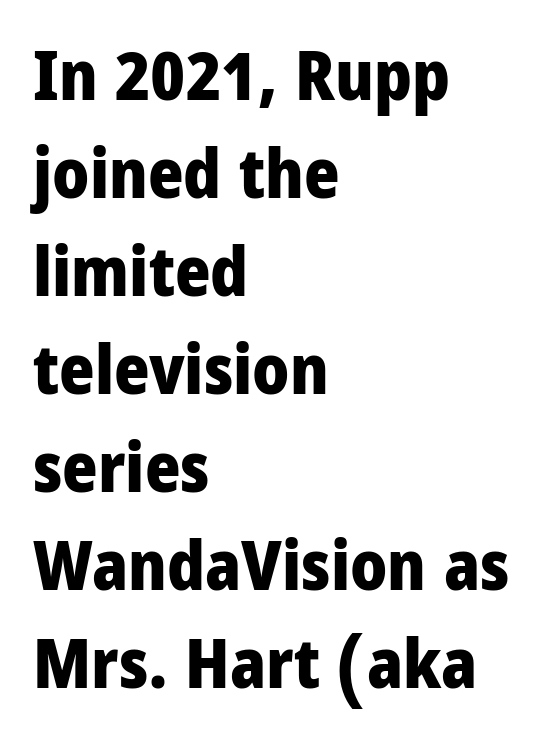
{"serif": "no", "italic": "no", "bold": "yes", "weight": "heavy", "width": "condensed", "stroke_contrast": "low", "x_height": "large", "monospaced": "no", "underline": "no", "align": "left", "line_spacing": "normal", "line_spacing_ratio": 1.44, "letter_spacing": "normal", "letter_spacing_em": 0.0, "glyph_px": 68}
